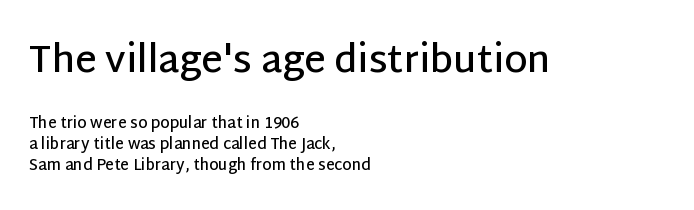
Upright lettering throughout. Are there feet on the stems? There aren't — it's a sans. The baseline area is clear. Short and long lines alike share a common starting point at left. The block of text has a typical density, with ordinary space between rows.
